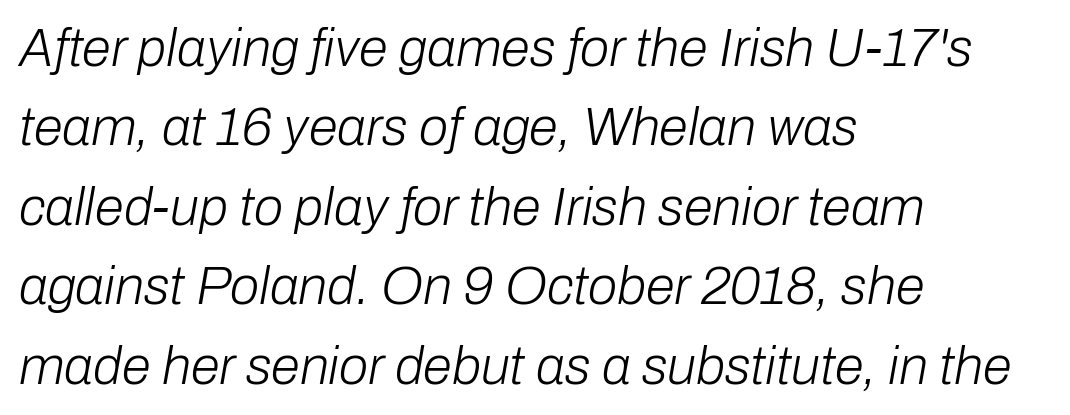
The image shows 53 px light type, italic (leaning right); set left-aligned, normal line spacing (1.5x), normal letter spacing, not underlined; low stroke contrast and a medium x-height.
